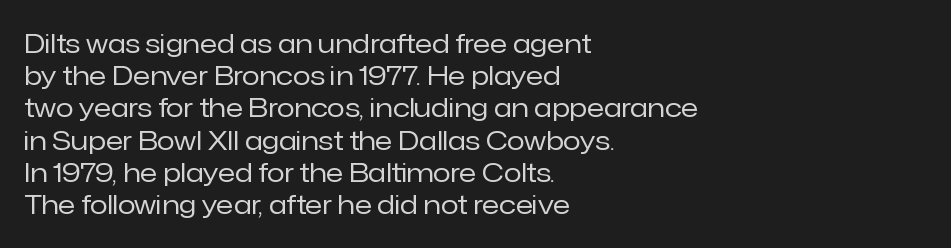
The image shows 26 px text type, upright; set left-aligned, line spacing 1.24x, normal letter spacing, not underlined.
